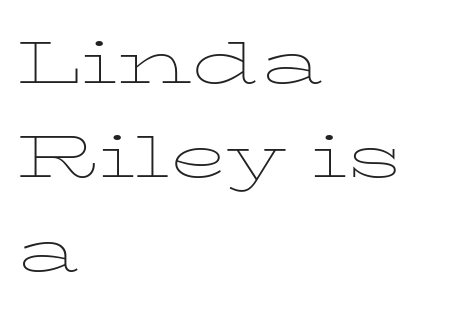
Q: Is the text bold? A: No.
Q: Is the text italic (slanted)? A: No, it is upright.
Q: Is the typeface a serif or a sans-serif typeface? A: Serif.
Q: Is the text underlined? A: No.
Q: How is the paragraph aligned? A: Left-aligned.
Q: Is the spacing between letters normal or unusually wide? A: Normal.
Q: Is the spacing between lines tight, normal or loose? A: Normal.
Q: Width (condensed, normal, or wide)? A: Wide.
Q: Stroke contrast? A: Low.
Q: x-height? A: Medium.
Q: Monospaced? A: No.
